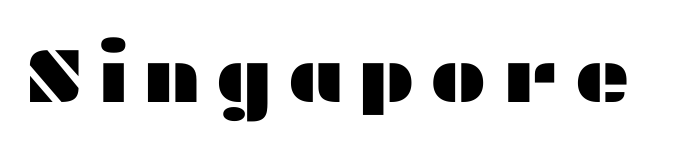
{"serif": "no", "italic": "no", "width": "wide", "stroke_contrast": "medium", "x_height": "medium", "monospaced": "no", "underline": "no", "glyph_px": 78}
